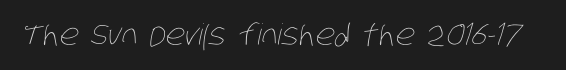
The image shows 29 px thin, condensed type; set normal letter spacing, not underlined; low stroke contrast and a large x-height.
